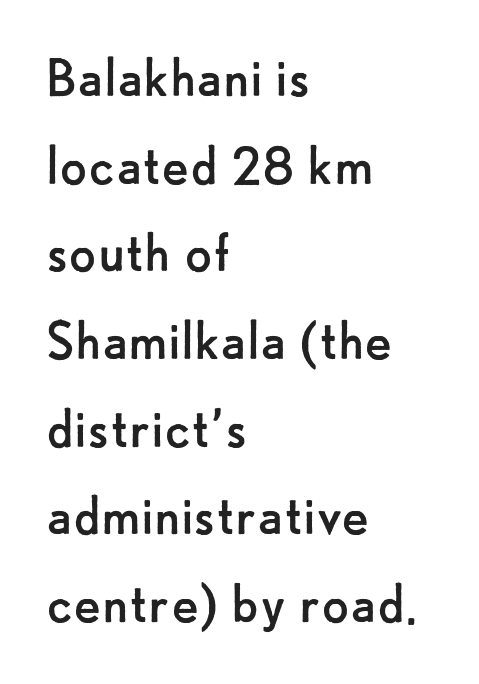
No feet cap the strokes, marking this as sans-serif type. Ordinary non-slanted type is in use. What stands out about the letter spacing? Nothing — it is the standard amount. Summary of weight: not heavy and not bold. Evenly set lines give the paragraph a standard silhouette. No word sits above an underline.
